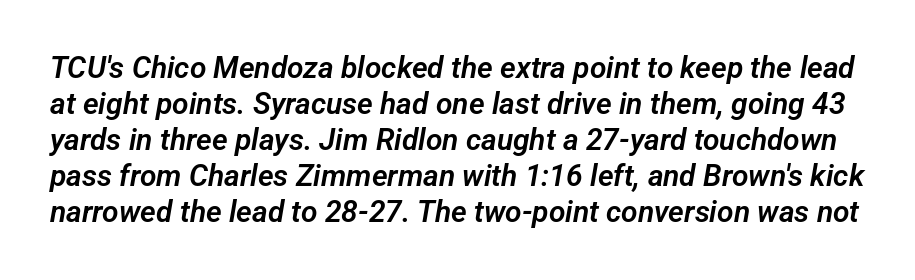
Descenders are the only things crossing below the line. This sample uses plain, unmodified letter spacing. Type style note: lacks serifs. Spacing verdict: proportional, widths tailored to each character.
